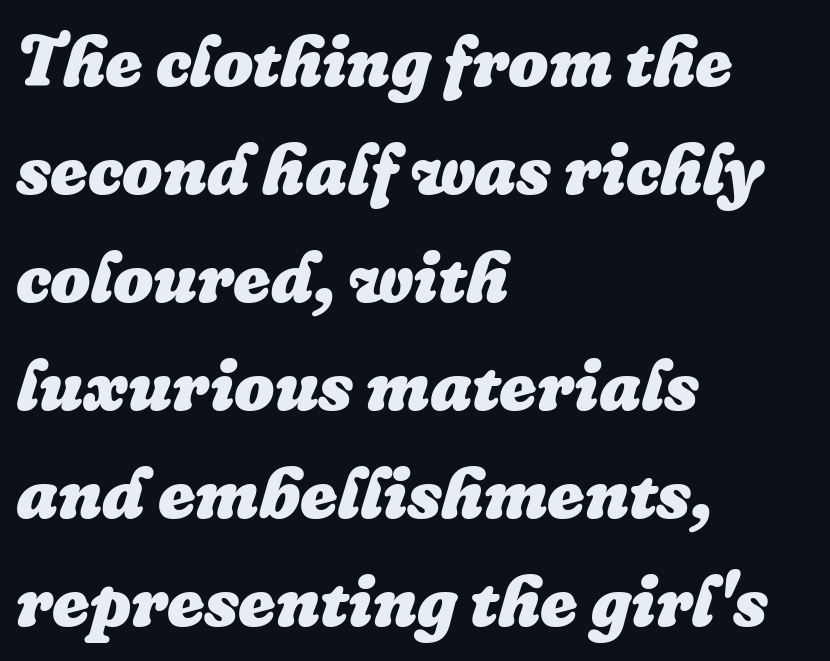
The space directly below the letters is spotless. The type is set solid horizontally, with unmodified tracking. This sample is left-justified, so line endings fall wherever the words run out. What weight is shown? A full bold with thick strokes. Style check: oblique.
